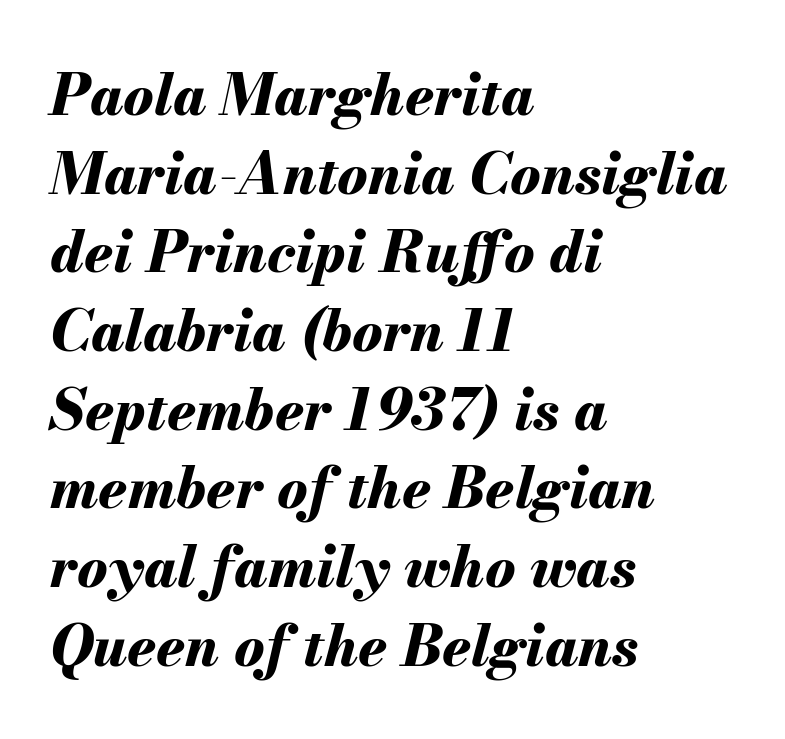
Weight check: bold — yes, fully. Decoration check: the copy has no underline. What's the leading like? Ordinary, nothing unusual. Students, note that the glyphs here touch the page at normal intervals.
